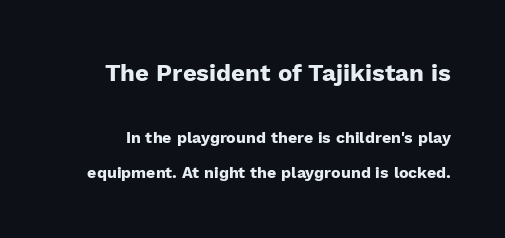
{"italic": "no", "bold": "yes", "underline": "no", "line_spacing": "loose", "line_spacing_ratio": 2.17, "letter_spacing": "normal", "letter_spacing_em": 0.0, "larger_block": "first", "size_ratio": 1.5, "glyph_px": 24}
